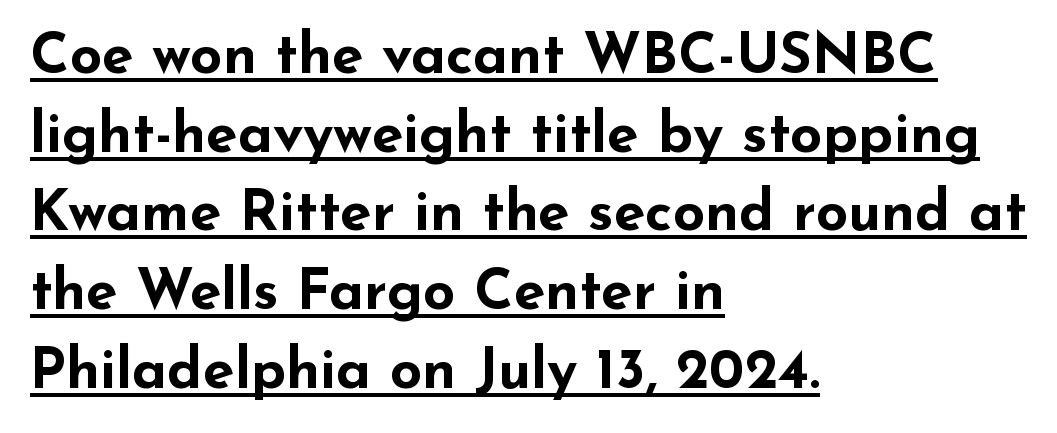
{"serif": "no", "italic": "no", "bold": "yes", "weight": "bold", "width": "wide", "stroke_contrast": "low", "x_height": "small", "monospaced": "no", "underline": "yes", "align": "left", "line_spacing": "normal", "line_spacing_ratio": 1.38, "letter_spacing": "normal", "letter_spacing_em": 0.0, "glyph_px": 57}
